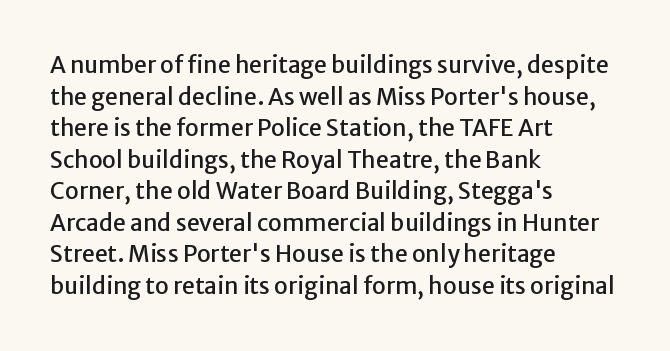
The image shows 23 px text type, upright; set left-aligned, normal line spacing (1.37x), normal letter spacing, not underlined.
